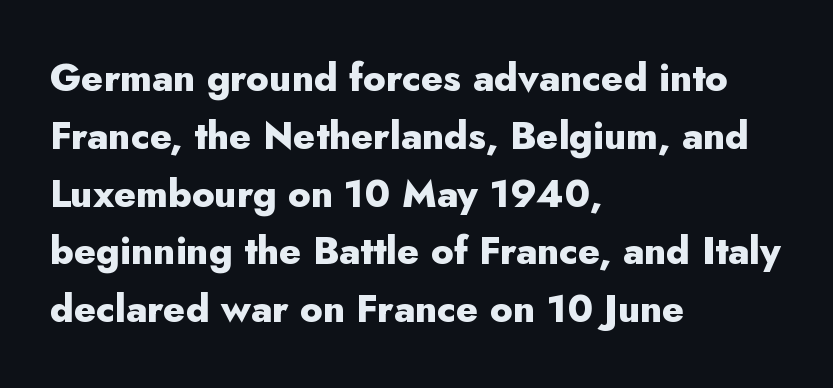
The image shows 38 px heavy sans-serif type, upright; set left-aligned, normal line spacing (1.52x), normal letter spacing, not underlined; low stroke contrast and a small x-height.
